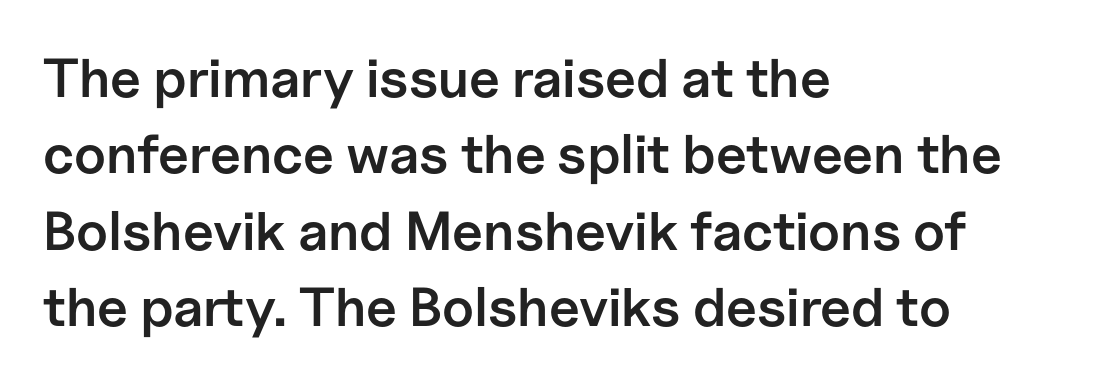
{"serif": "no", "italic": "no", "bold": "semi", "weight": "semibold", "width": "normal", "stroke_contrast": "low", "x_height": "medium", "monospaced": "no", "underline": "no", "align": "left", "line_spacing": "normal", "line_spacing_ratio": 1.39, "letter_spacing": "normal", "letter_spacing_em": 0.0, "glyph_px": 55}
